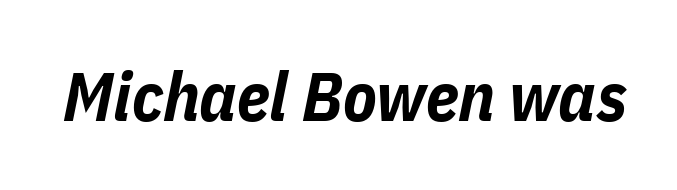
The image shows 69 px bold, condensed type, italic (leaning right); set normal letter spacing, not underlined; low stroke contrast and a medium x-height.
